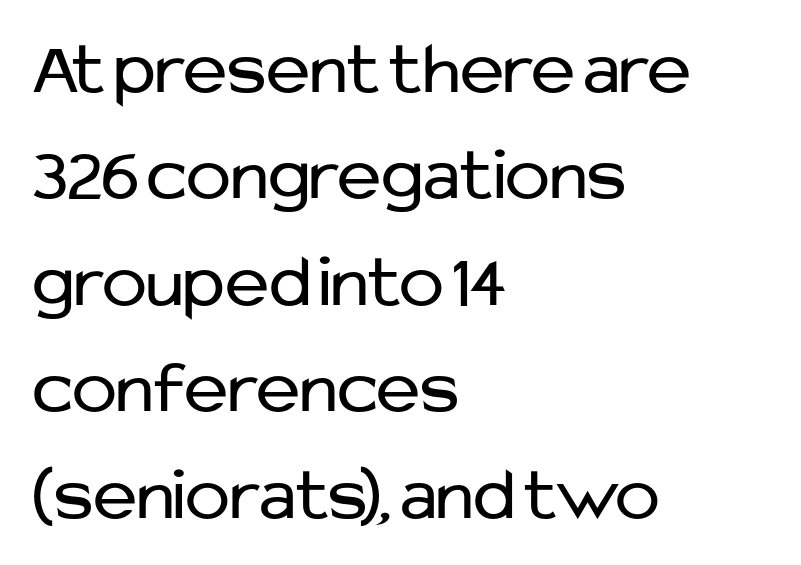
Q: Is the text bold? A: No.
Q: Is the text italic (slanted)? A: No, it is upright.
Q: Is the typeface a serif or a sans-serif typeface? A: Sans-serif.
Q: Is the text underlined? A: No.
Q: How is the paragraph aligned? A: Left-aligned.
Q: Is the spacing between letters normal or unusually wide? A: Normal.
Q: Is the spacing between lines tight, normal or loose? A: Normal.
Q: Width (condensed, normal, or wide)? A: Normal.
Q: Stroke contrast? A: Low.
Q: x-height? A: Medium.
Q: Monospaced? A: No.
